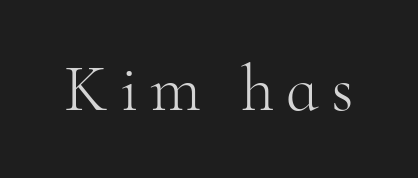
This is not heavy type; no bold has been used. No italicization has been applied; the sample stays upright. Looks like regular typesetting: each glyph gets only the width it needs. Check where the strokes stop: tiny serifs finish them off. Type without underlining.
